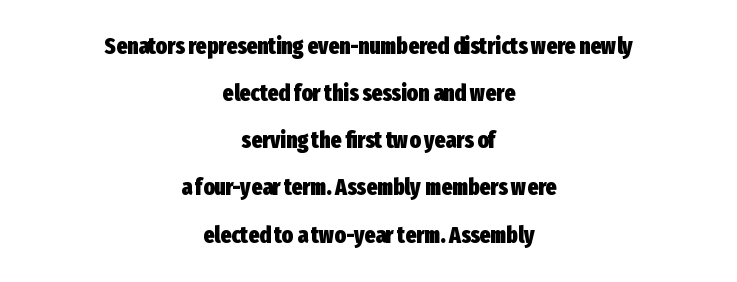
Q: Is the text bold? A: Yes.
Q: Is the text italic (slanted)? A: No, it is upright.
Q: Is the text underlined? A: No.
Q: How is the paragraph aligned? A: Centered.
Q: Is the spacing between letters normal or unusually wide? A: Normal.
Q: Is the spacing between lines tight, normal or loose? A: Loose.
